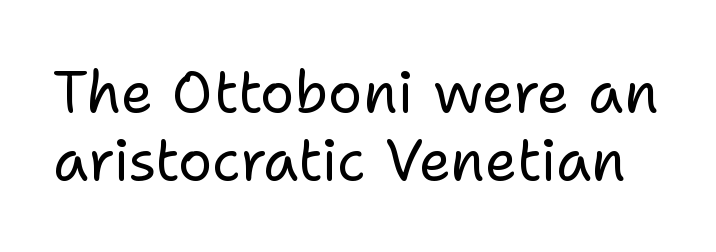
{"serif": "no", "italic": "no", "bold": "no", "weight": "regular", "width": "normal", "stroke_contrast": "low", "x_height": "medium", "monospaced": "no", "underline": "no", "line_spacing_ratio": 1.19, "letter_spacing": "normal", "letter_spacing_em": 0.0, "glyph_px": 57}
